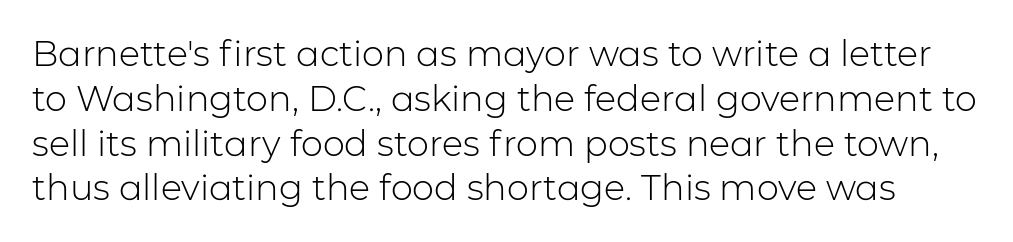
{"serif": "no", "italic": "no", "bold": "no", "weight": "light", "width": "normal", "stroke_contrast": "low", "x_height": "medium", "monospaced": "no", "underline": "no", "line_spacing": "normal", "line_spacing_ratio": 1.28, "letter_spacing": "normal", "letter_spacing_em": 0.0, "glyph_px": 35}
